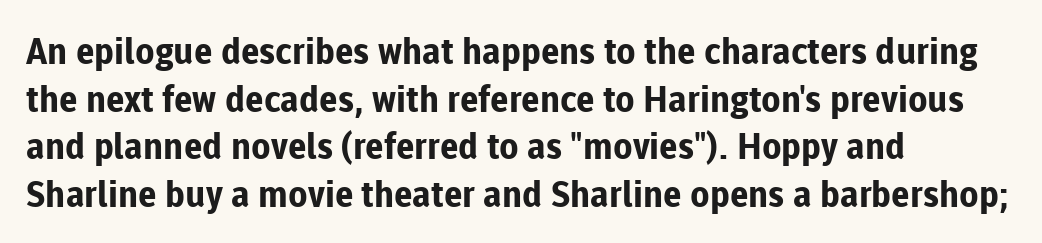
Q: Is the text bold? A: Yes.
Q: Is the text italic (slanted)? A: No, it is upright.
Q: Is the typeface a serif or a sans-serif typeface? A: Sans-serif.
Q: Is the text underlined? A: No.
Q: How is the paragraph aligned? A: Left-aligned.
Q: Is the spacing between letters normal or unusually wide? A: Normal.
Q: Is the spacing between lines tight, normal or loose? A: Normal.
Q: Width (condensed, normal, or wide)? A: Normal.
Q: Stroke contrast? A: Low.
Q: x-height? A: Medium.
Q: Monospaced? A: No.
